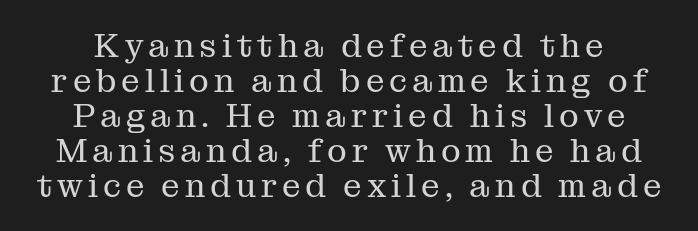
Looks like regular typesetting: each glyph gets only the width it needs. The font sits on the lighter half of the weight spectrum, regular included. Has an underline been added? It has not. Cramped leading.
